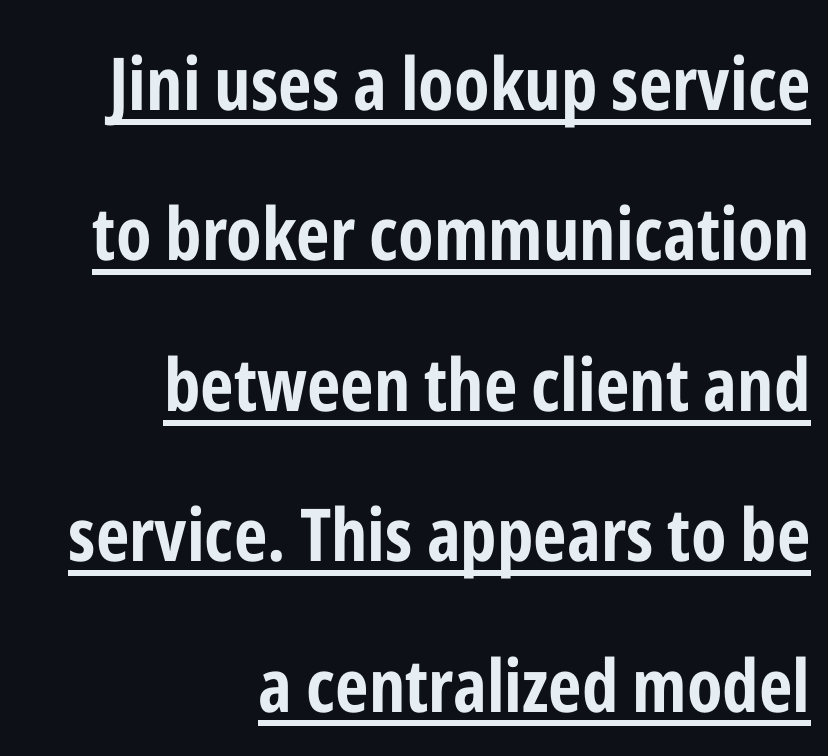
{"serif": "no", "italic": "no", "bold": "yes", "weight": "bold", "width": "condensed", "stroke_contrast": "low", "x_height": "medium", "monospaced": "no", "underline": "yes", "align": "right", "line_spacing": "loose", "line_spacing_ratio": 2.06, "letter_spacing": "normal", "letter_spacing_em": 0.0, "glyph_px": 73}
